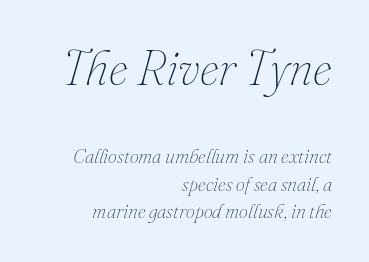
Proportional: the letters do not fall into vertical columns. Vertical spacing — default. Each word holds together tightly as a unit, with standard inter-letter gaps. Stroke mass is kept to a normal reading level or below. Has an underline been added? It has not. Size contrast runs from large at the top to small at the bottom.
